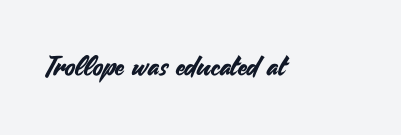
The image shows 27 px text type; set normal letter spacing, not underlined.
